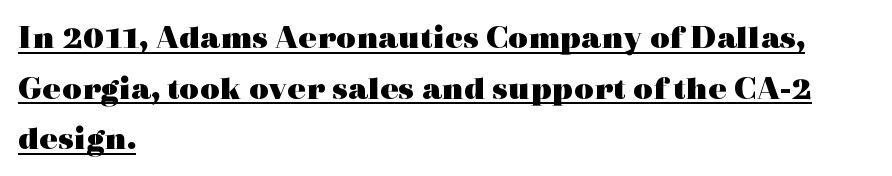
What decoration does the sample have? An underline. Unlike italic type, these characters show no tilt at all. Each letter's strokes conclude with small projecting serifs. Weight check: bold — yes, fully.
